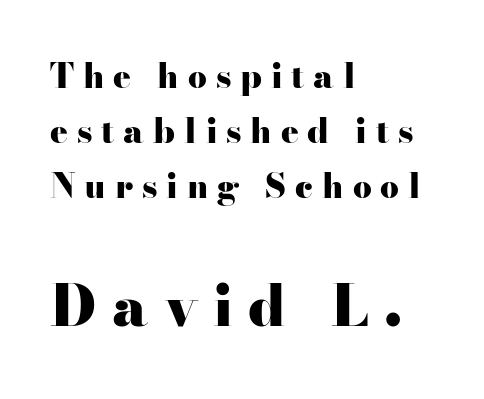
{"serif": "yes", "italic": "no", "bold": "yes", "weight": "heavy", "width": "wide", "stroke_contrast": "high", "x_height": "small", "monospaced": "no", "underline": "no", "align": "left", "line_spacing": "normal", "line_spacing_ratio": 1.67, "letter_spacing": "wide", "letter_spacing_em": 0.27, "larger_block": "second", "size_ratio": 1.73, "glyph_px": 57}
